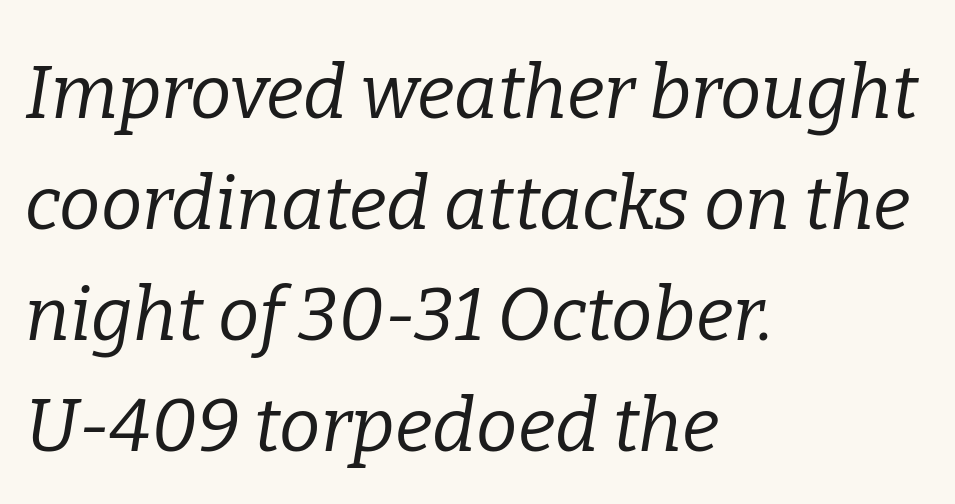
{"serif": "yes", "italic": "yes", "lean": "right", "slant_degrees": 9, "bold": "no", "weight": "regular", "width": "normal", "stroke_contrast": "low", "x_height": "medium", "monospaced": "no", "underline": "no", "align": "left", "line_spacing": "normal", "line_spacing_ratio": 1.5, "letter_spacing": "normal", "letter_spacing_em": 0.0, "glyph_px": 74}
